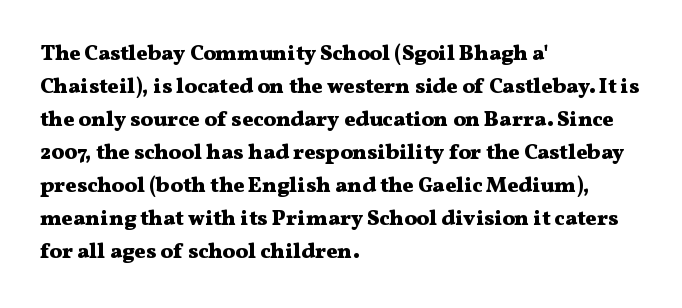
Q: Is the text bold? A: Yes.
Q: Is the text italic (slanted)? A: No, it is upright.
Q: Is the text underlined? A: No.
Q: How is the paragraph aligned? A: Left-aligned.
Q: Is the spacing between letters normal or unusually wide? A: Normal.
Q: Is the spacing between lines tight, normal or loose? A: Normal.
